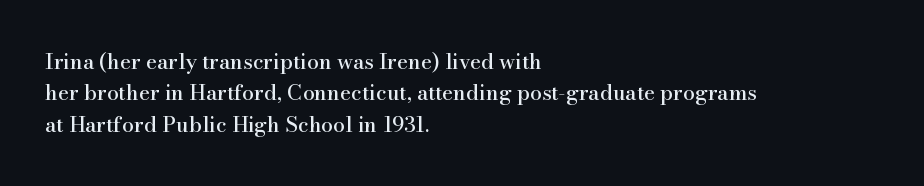
Q: Is the text italic (slanted)? A: No, it is upright.
Q: Is the text underlined? A: No.
Q: How is the paragraph aligned? A: Left-aligned.
Q: Is the spacing between letters normal or unusually wide? A: Normal.
Q: Is the spacing between lines tight, normal or loose? A: Normal.
